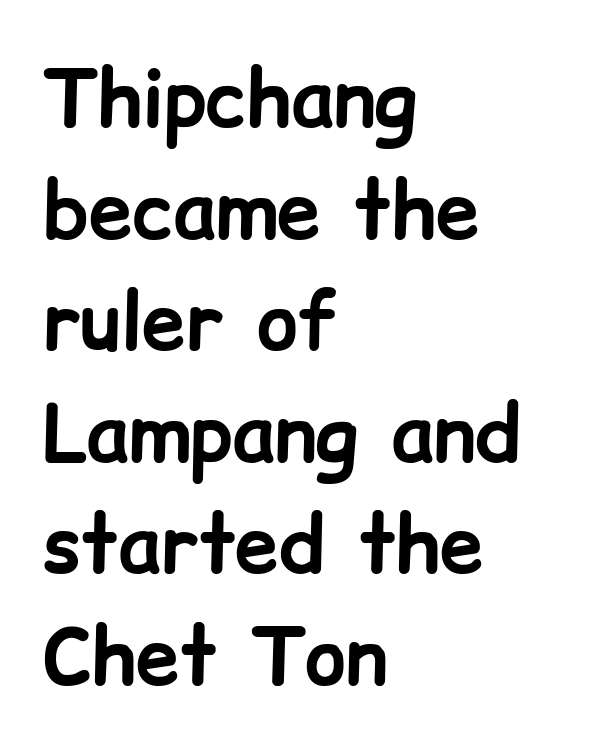
{"serif": "no", "italic": "no", "bold": "yes", "weight": "bold", "width": "normal", "stroke_contrast": "low", "x_height": "medium", "monospaced": "no", "underline": "no", "align": "left", "line_spacing": "normal", "line_spacing_ratio": 1.43, "letter_spacing": "normal", "letter_spacing_em": 0.0, "glyph_px": 78}
